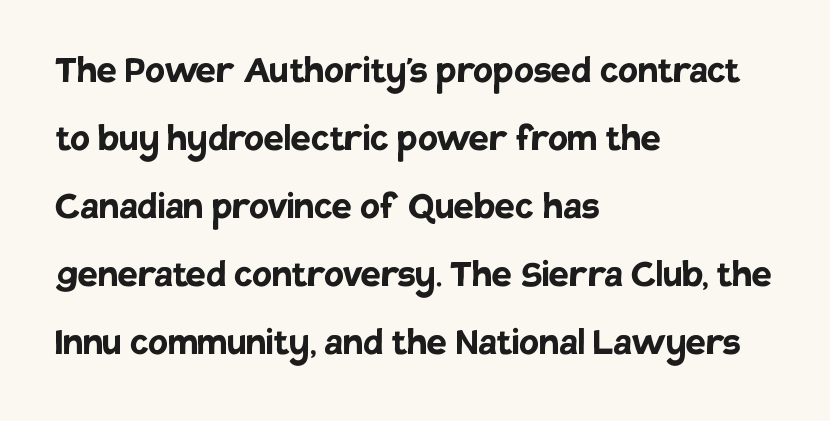
The image shows 45 px semibold sans-serif type, upright; set left-aligned, normal line spacing (1.51x), normal letter spacing, not underlined; low stroke contrast and a large x-height.
